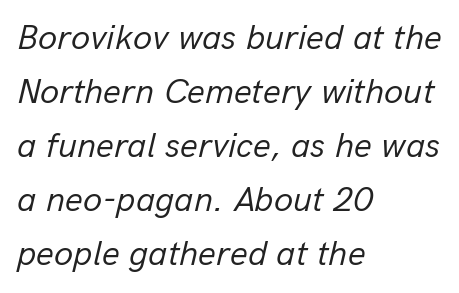
The image shows 35 px regular-weight type, italic (leaning right); set left-aligned, normal line spacing (1.54x), normal letter spacing, not underlined; low stroke contrast and a medium x-height.
